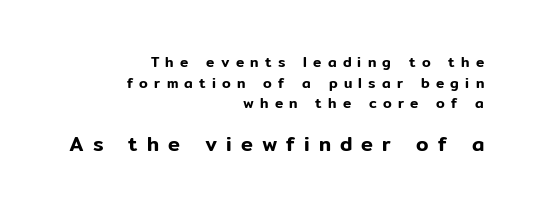
{"italic": "no", "underline": "no", "align": "right", "line_spacing": "normal", "line_spacing_ratio": 1.48, "letter_spacing": "wide", "letter_spacing_em": 0.45, "larger_block": "second", "size_ratio": 1.43, "glyph_px": 20}
